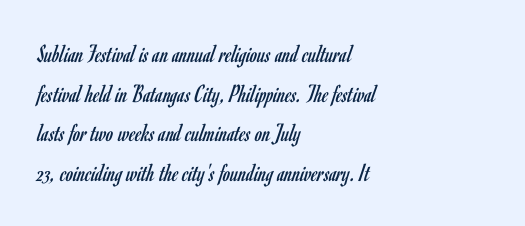
Q: Is the text bold? A: No.
Q: Is the text italic (slanted)? A: Yes.
Q: Is the text underlined? A: No.
Q: How is the paragraph aligned? A: Left-aligned.
Q: Is the spacing between letters normal or unusually wide? A: Normal.
Q: Is the spacing between lines tight, normal or loose? A: Normal.
